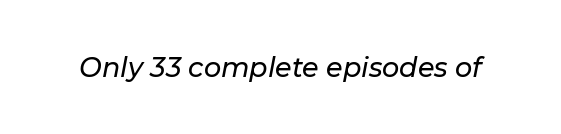
{"italic": "yes", "lean": "right", "slant_degrees": 11, "underline": "no", "letter_spacing": "normal", "letter_spacing_em": 0.0, "glyph_px": 27}
